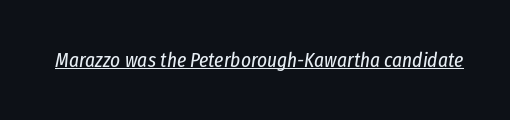
Would a proofreader flag this as italicized? Yes. The string is rendered with underlining switched on. Is this a heavy cut? Hardly; it is regular or lighter. There is no visible air inserted between adjacent glyphs.
